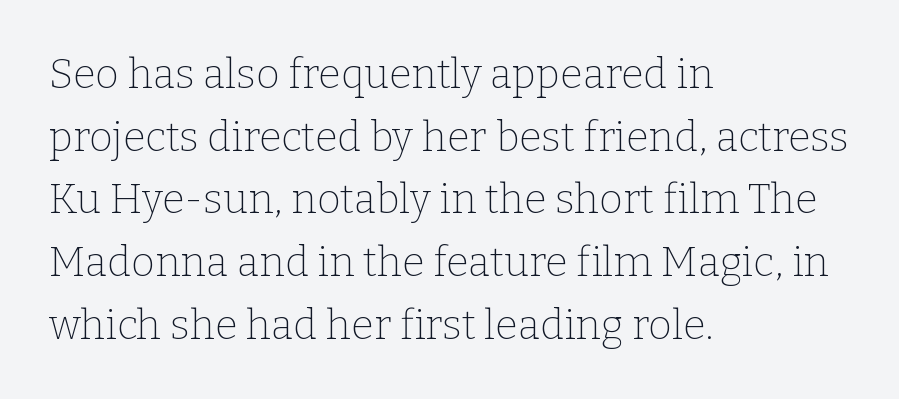
The image shows 41 px thin serif type, upright; set left-aligned, normal line spacing (1.53x), normal letter spacing, not underlined; low stroke contrast and a medium x-height.
